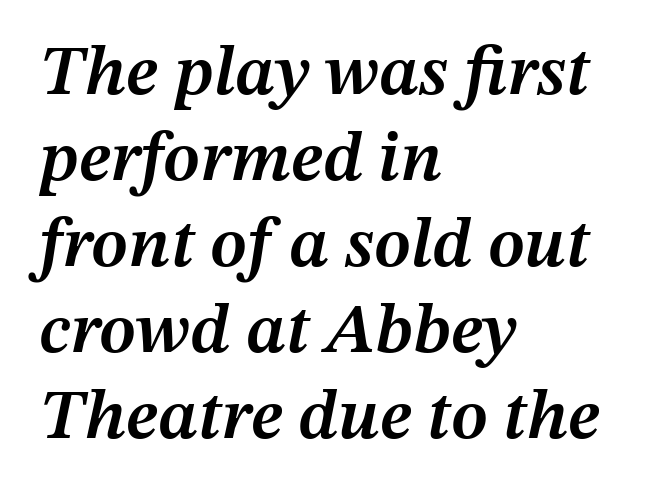
A semibold gives these letters moderate extra thickness, short of bold. The letterforms sit shoulder to shoulder at normal distance. Italic? Definitely — the glyphs are oblique. The ragged edge is on the right, which tells us the setting is flush left. Decoration check: the copy has no underline. These lines are rendered in a variable-pitch font.
